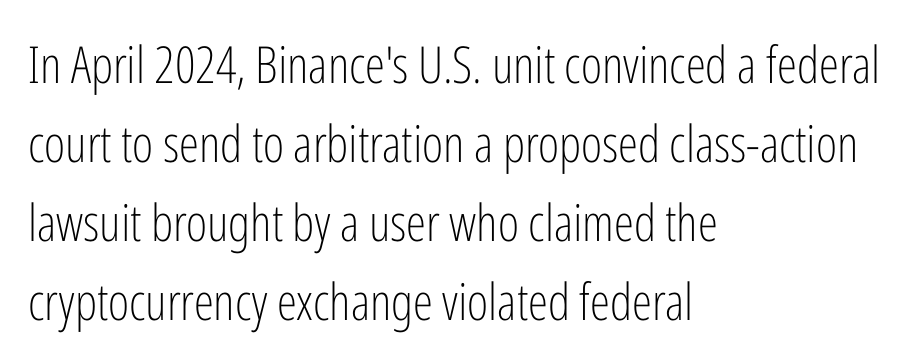
Ordinary non-slanted type is in use. Think of a printed novel: that variable character pitch is what you see here. Tracking value appears to be zero — textbook default spacing. Where is the straight margin? On the left. These lines sit exactly where default settings would place them. The text was rendered using a sans face with plain stroke endings.
